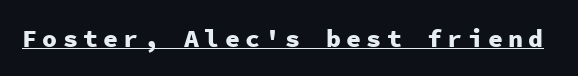
What decoration does the sample have? An underline. Heavy-handed strokes throughout: this text is bold. If you drew a line through each stem, it would be perfectly vertical. In terms of letterspacing, this is a distinctly airy, spread setting.
